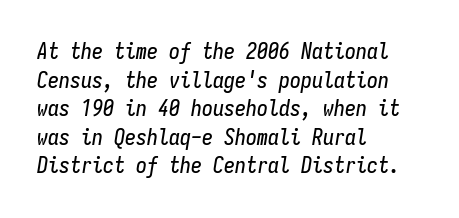
{"italic": "yes", "lean": "right", "slant_degrees": 9, "underline": "no", "align": "left", "line_spacing": "normal", "line_spacing_ratio": 1.3, "letter_spacing": "normal", "letter_spacing_em": 0.0, "glyph_px": 22}
